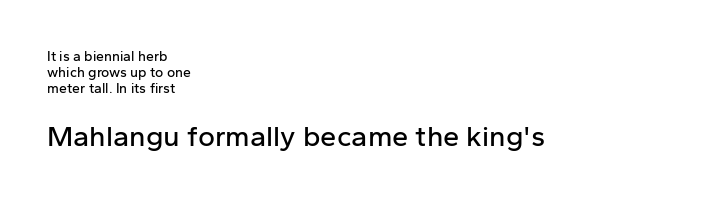
{"serif": "no", "italic": "no", "width": "normal", "stroke_contrast": "low", "x_height": "medium", "monospaced": "no", "underline": "no", "align": "left", "line_spacing": "tight", "line_spacing_ratio": 1.15, "letter_spacing": "normal", "letter_spacing_em": 0.0, "larger_block": "second", "size_ratio": 2.07, "glyph_px": 29}
